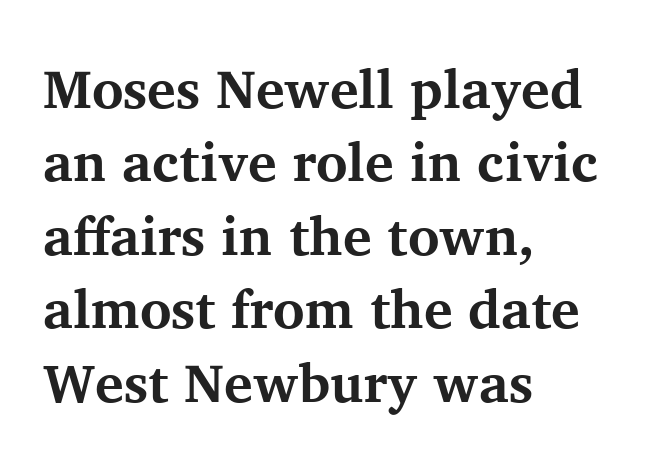
This rendering leaves character spacing at its baseline value. Ordinary non-slanted type is in use. Anything drawn beneath the words? Only blank space. Every letter is thick-stroked: bold, no question.
